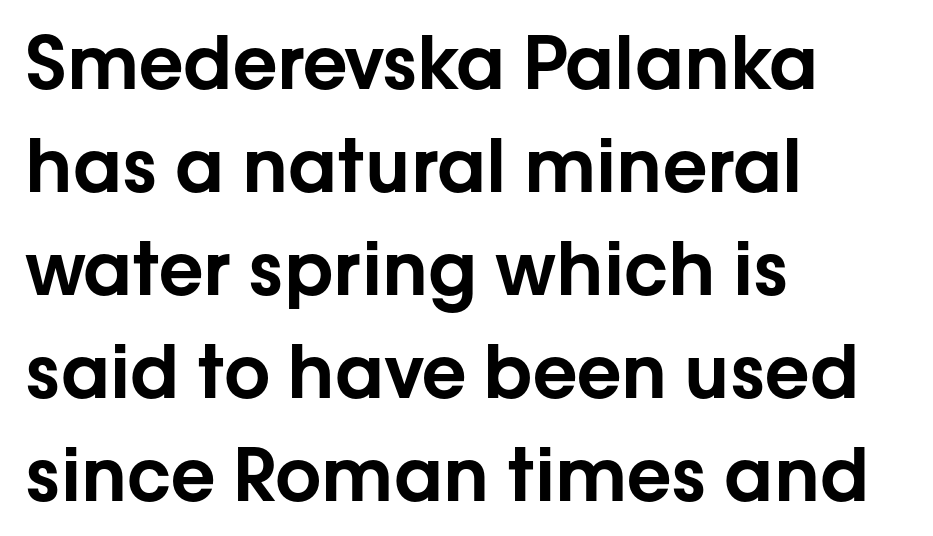
{"serif": "no", "italic": "no", "width": "normal", "stroke_contrast": "low", "x_height": "medium", "monospaced": "no", "underline": "no", "align": "left", "line_spacing": "normal", "line_spacing_ratio": 1.41, "letter_spacing": "normal", "letter_spacing_em": 0.0, "glyph_px": 73}
